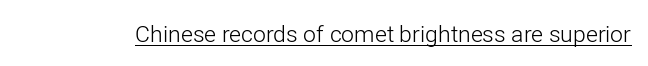
Q: Is the text bold? A: No.
Q: Is the text italic (slanted)? A: No, it is upright.
Q: Is the text underlined? A: Yes.
Q: Is the spacing between letters normal or unusually wide? A: Normal.
